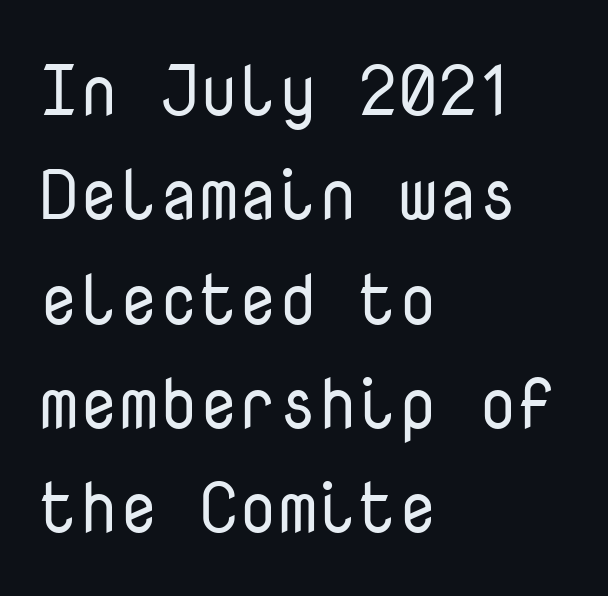
Stems here are at most as thick as an everyday book face. One glance says typical: line gaps are just what's usual. Letter spacing: default. Look at the bottom of the vertical strokes: they stop flat, with no serifs. A typesetter would mark this as roman, not italic.
